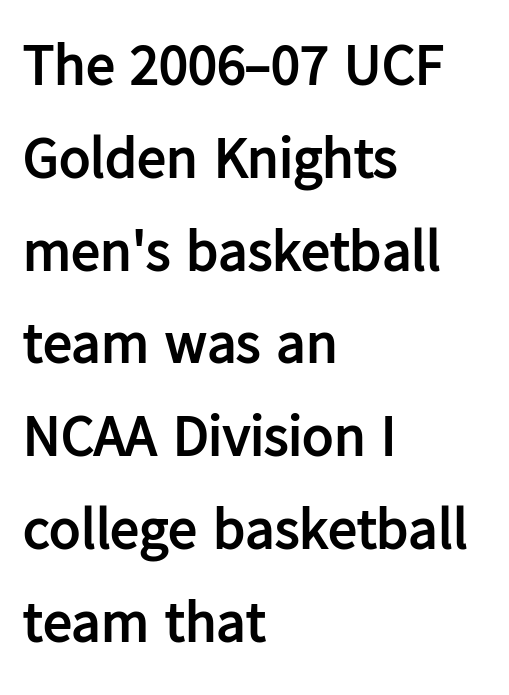
Q: Is the text bold? A: Yes.
Q: Is the text italic (slanted)? A: No, it is upright.
Q: Is the typeface a serif or a sans-serif typeface? A: Sans-serif.
Q: Is the text underlined? A: No.
Q: How is the paragraph aligned? A: Left-aligned.
Q: Is the spacing between letters normal or unusually wide? A: Normal.
Q: Is the spacing between lines tight, normal or loose? A: Normal.
Q: Width (condensed, normal, or wide)? A: Normal.
Q: Stroke contrast? A: Low.
Q: x-height? A: Medium.
Q: Monospaced? A: No.
